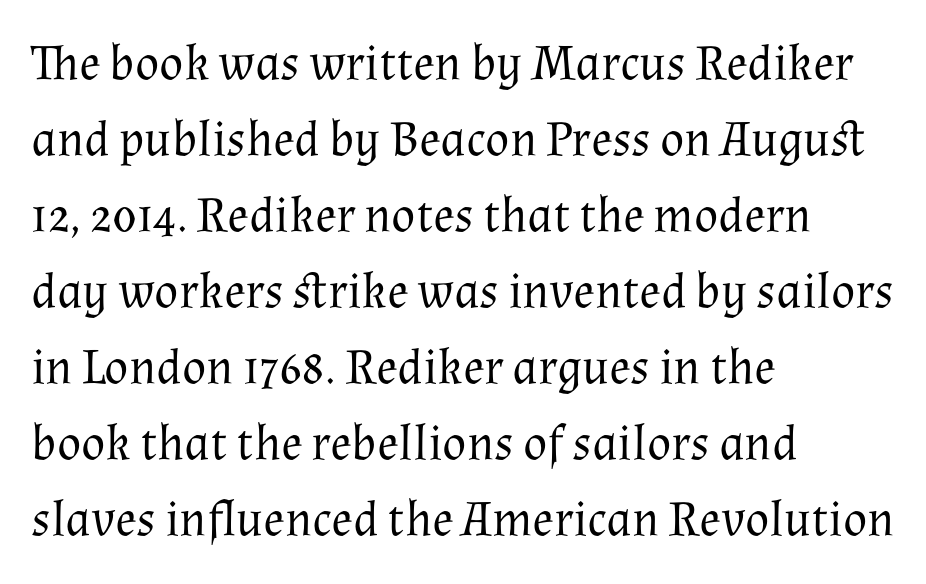
This is not heavy type; no bold has been used. Ordinary non-slanted type is in use. You could call the tracking neutral — neither tight nor loose. Visually the block forms a straight wall on the left and a jagged coastline on the right. Vertical spacing — default.
